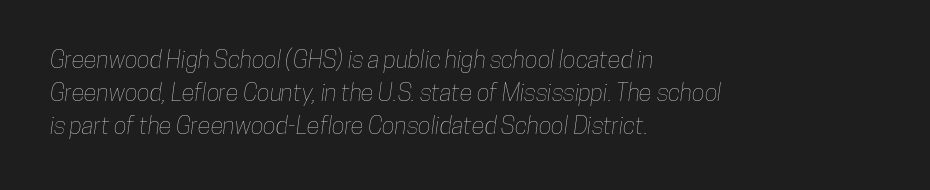
Honestly, there is no underline to notice here at all. The lines in this sample share a left origin and differ only in where they stop. The passage shown has conventional tracking throughout. Interline gaps are of average width in this sample.
